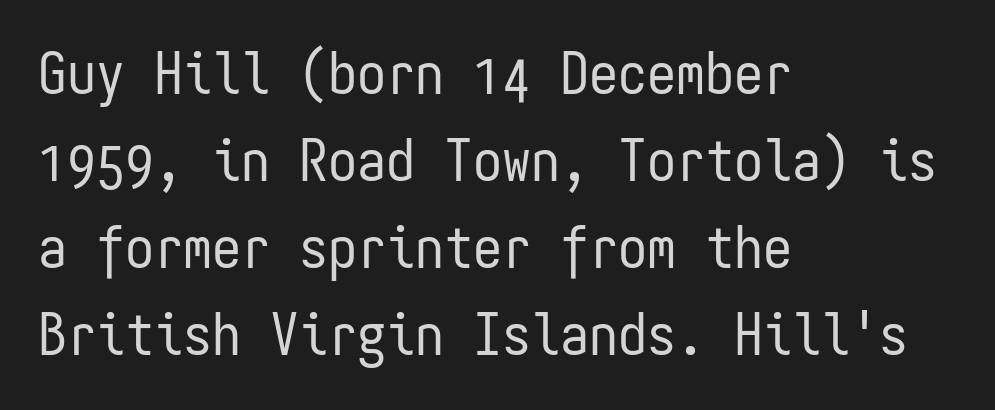
Q: Is the text bold? A: No.
Q: Is the text italic (slanted)? A: No, it is upright.
Q: Is the typeface a serif or a sans-serif typeface? A: Sans-serif.
Q: Is the text underlined? A: No.
Q: How is the paragraph aligned? A: Left-aligned.
Q: Is the spacing between letters normal or unusually wide? A: Normal.
Q: Is the spacing between lines tight, normal or loose? A: Normal.
Q: Width (condensed, normal, or wide)? A: Condensed.
Q: Stroke contrast? A: Low.
Q: x-height? A: Medium.
Q: Monospaced? A: Yes.
